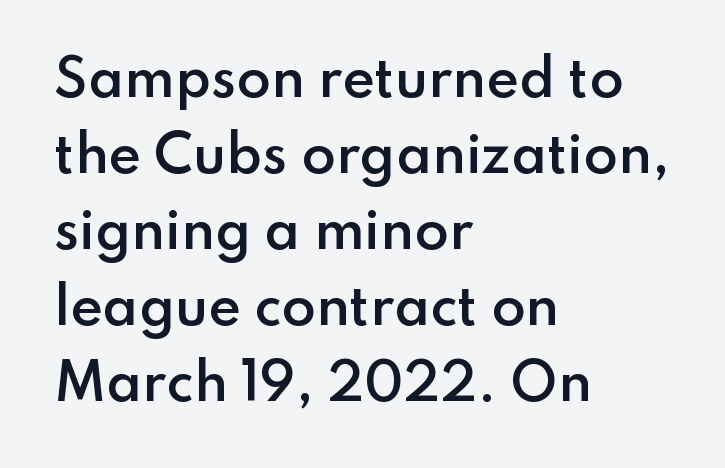
Strokes here are thickened, but only to semibold level. Students, observe: this is what conventionally led text looks like. The zone under the glyphs is completely vacant. Nope, no serifs anywhere on these letters. Short note: letters normally spaced. Teacher's note: observe the even left margin — that is flush-left alignment.
